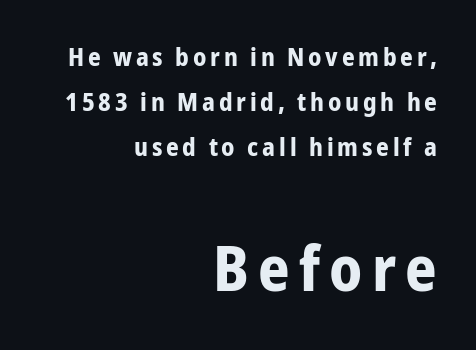
{"serif": "no", "italic": "no", "bold": "yes", "weight": "bold", "width": "condensed", "stroke_contrast": "low", "x_height": "medium", "monospaced": "no", "underline": "no", "align": "right", "line_spacing_ratio": 1.81, "larger_block": "second", "size_ratio": 2.48, "glyph_px": 62}
